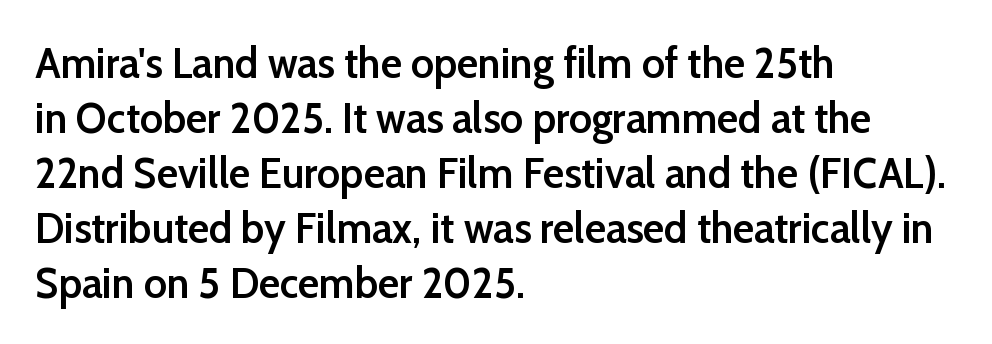
The image shows 44 px semibold sans-serif type, upright; set left-aligned, normal line spacing (1.25x), normal letter spacing, not underlined; low stroke contrast and a medium x-height.
